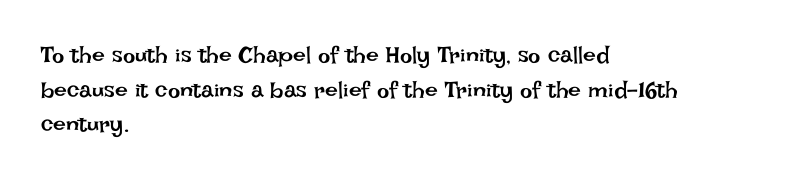
Q: Is the text bold? A: No.
Q: Is the text italic (slanted)? A: No, it is upright.
Q: Is the text underlined? A: No.
Q: How is the paragraph aligned? A: Left-aligned.
Q: Is the spacing between letters normal or unusually wide? A: Normal.
Q: Is the spacing between lines tight, normal or loose? A: Normal.
